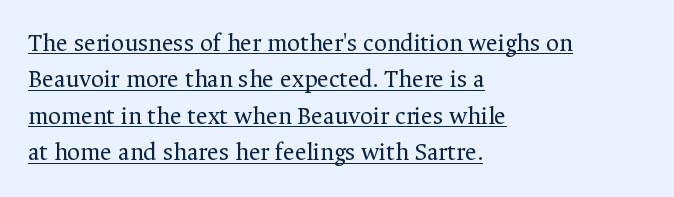
On a weight scale, this lands at 450 or below. A roman cut, with each character standing at attention. Notice how the passage keeps a crisp vertical edge on the left only. Nothing unusual about the tracking: characters are spaced as the font intends. A rule runs beneath these lines of type. Vertical spacing — default.
